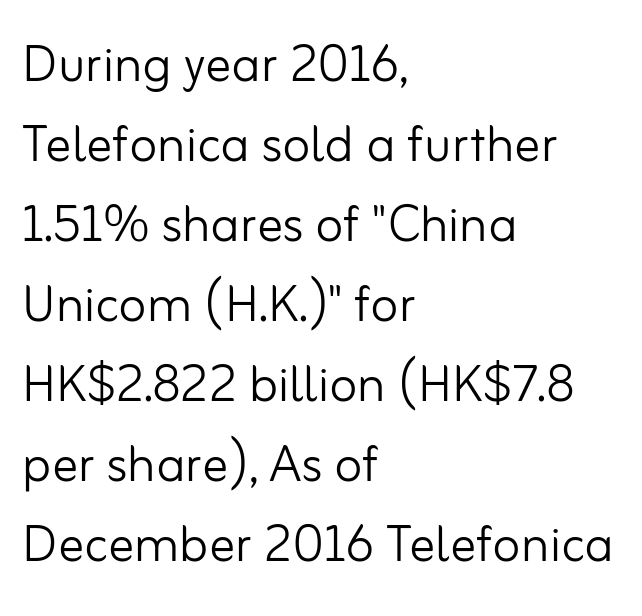
The image shows 65 px light sans-serif type, upright; set left-aligned, line spacing 1.23x, normal letter spacing, not underlined; low stroke contrast and a small x-height.
